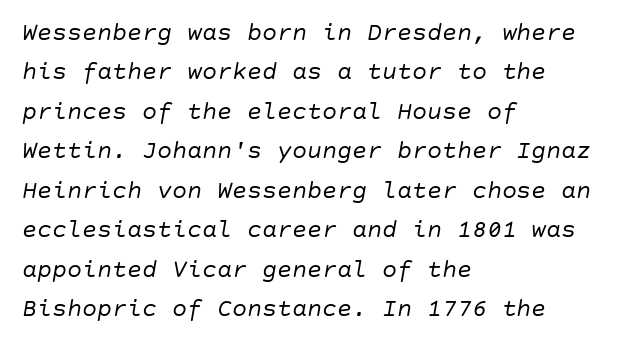
Is the block centered? No — it sits flush against the left margin. This sample uses plain, unmodified letter spacing. The axis of the letterforms is tilted away from vertical. Descender tails drop into unmarked territory.
